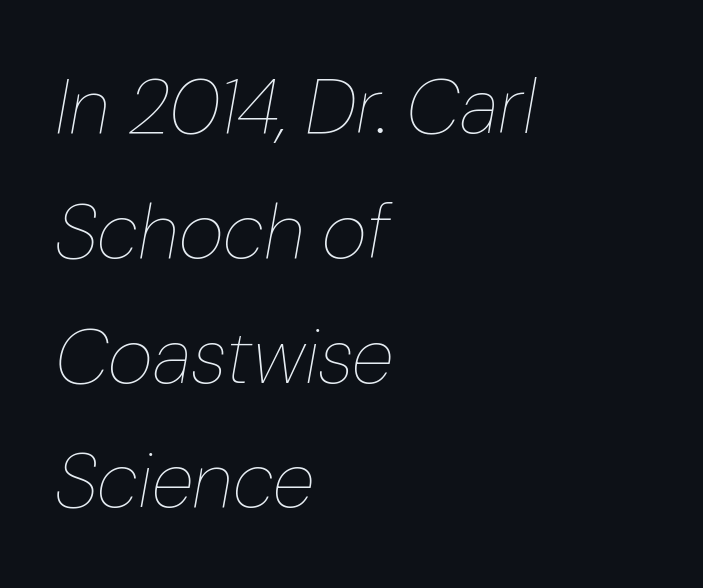
Q: Is the text bold? A: No.
Q: Is the text italic (slanted)? A: Yes, it leans right by about 10 degrees.
Q: Is the text underlined? A: No.
Q: How is the paragraph aligned? A: Left-aligned.
Q: Is the spacing between letters normal or unusually wide? A: Normal.
Q: Is the spacing between lines tight, normal or loose? A: Normal.
Q: Width (condensed, normal, or wide)? A: Normal.
Q: Stroke contrast? A: Low.
Q: x-height? A: Medium.
Q: Monospaced? A: No.
